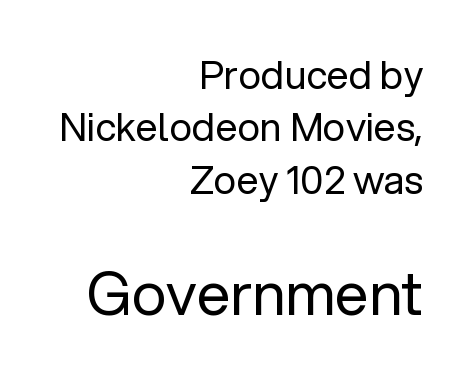
Q: Is the text bold? A: No.
Q: Is the text italic (slanted)? A: No, it is upright.
Q: Is the typeface a serif or a sans-serif typeface? A: Sans-serif.
Q: Is the text underlined? A: No.
Q: How is the paragraph aligned? A: Right-aligned.
Q: Is the spacing between letters normal or unusually wide? A: Normal.
Q: Is the spacing between lines tight, normal or loose? A: Normal.
Q: Which block of text is set in a larger size, the first (top) or the second (bottom)? A: The second (bottom) one.
Q: Width (condensed, normal, or wide)? A: Normal.
Q: Stroke contrast? A: Low.
Q: x-height? A: Medium.
Q: Monospaced? A: No.
